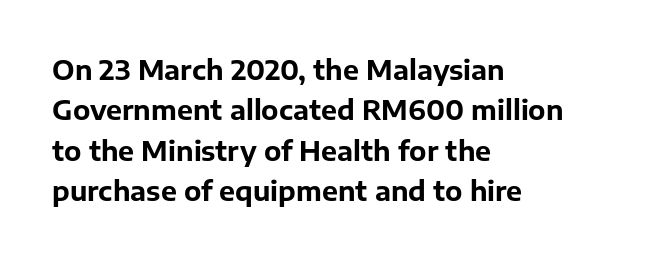
{"italic": "no", "bold": "yes", "underline": "no", "align": "left", "line_spacing": "normal", "line_spacing_ratio": 1.5, "letter_spacing": "normal", "letter_spacing_em": 0.0, "glyph_px": 27}
